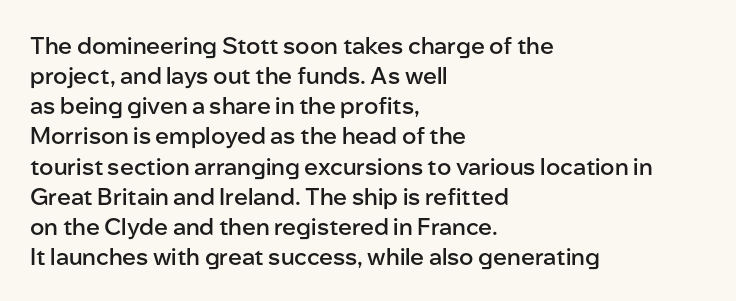
Q: Is the text bold? A: Semi-bold.
Q: Is the text italic (slanted)? A: No, it is upright.
Q: Is the text underlined? A: No.
Q: How is the paragraph aligned? A: Left-aligned.
Q: Is the spacing between letters normal or unusually wide? A: Normal.
Q: Is the spacing between lines tight, normal or loose? A: Normal.
